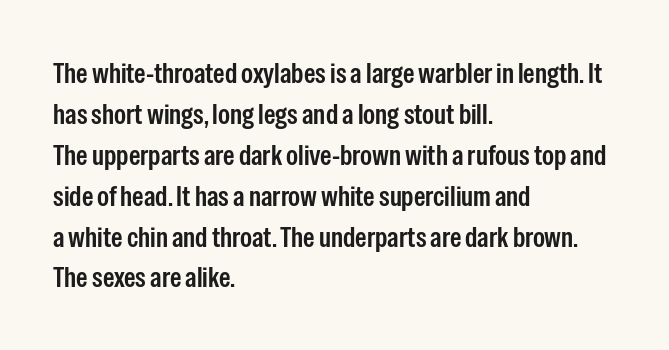
The image shows 29 px condensed sans-serif type, upright; set left-aligned, normal line spacing (1.41x), normal letter spacing, not underlined; low stroke contrast and a medium x-height.
